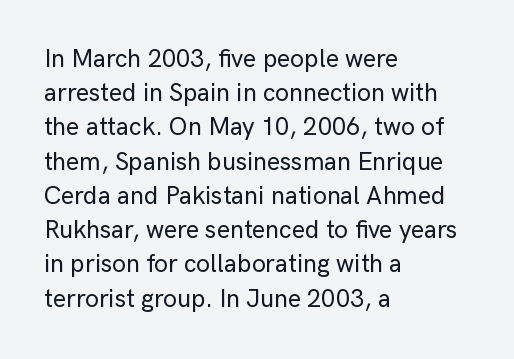
The image shows 25 px text type, upright; set left-aligned, normal line spacing (1.37x), normal letter spacing, not underlined.
